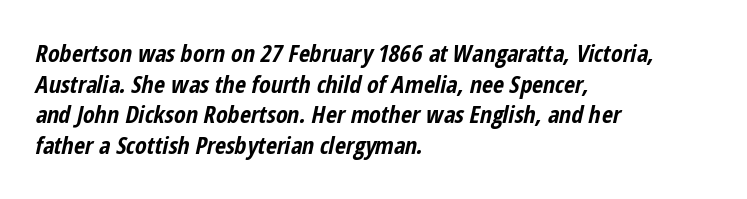
Heft: maximum for text — a bold. It's the slanting kind of type. No extra tracking has been applied to these lines. Words float on clear page, feet unadorned. Horizontal alignment here is leftward, the default for most running prose. The designer left line spacing at the default.
